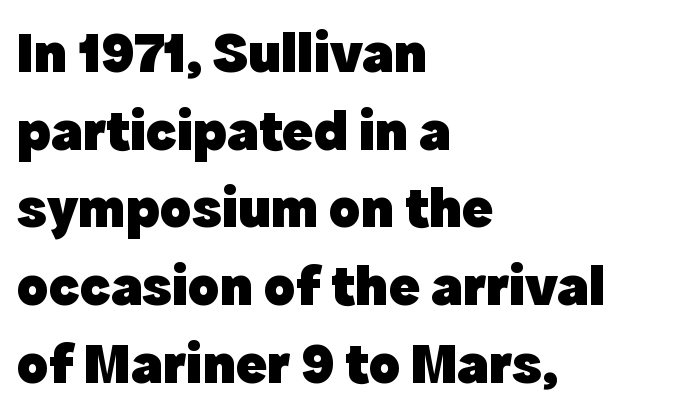
{"serif": "no", "italic": "no", "bold": "yes", "weight": "heavy", "width": "normal", "x_height": "medium", "monospaced": "no", "underline": "no", "align": "left", "line_spacing": "normal", "line_spacing_ratio": 1.34, "letter_spacing": "normal", "letter_spacing_em": 0.0, "glyph_px": 58}
